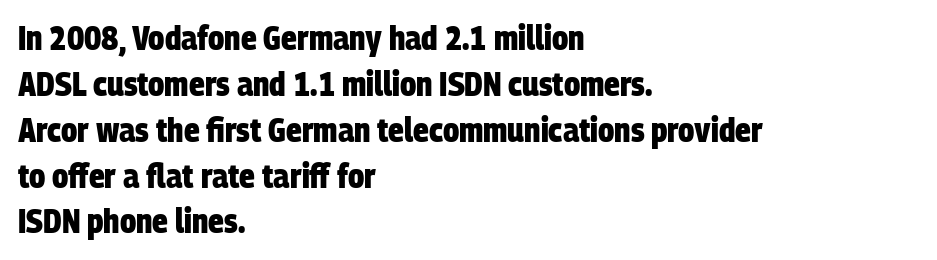
A full-strength bold gives these letters their thick strokes. Compared with typical body copy, the letter spacing here is the same. In terms of letterform style, serifs are entirely absent. The face used here is proportionally spaced, like ordinary book or web type. Line spacing here is normal. Descender tails drop into unmarked territory.
